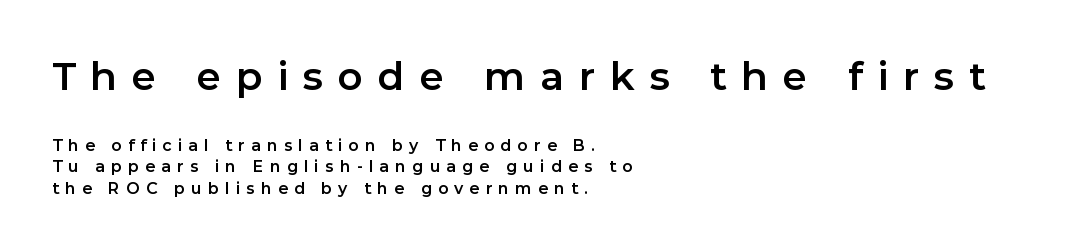
The image shows 39 px sans-serif type, upright; set left-aligned, normal line spacing (1.33x), unusually wide letter spacing (+0.38 em), not underlined; the first (top) block is 2.44x larger; low stroke contrast and a medium x-height.
